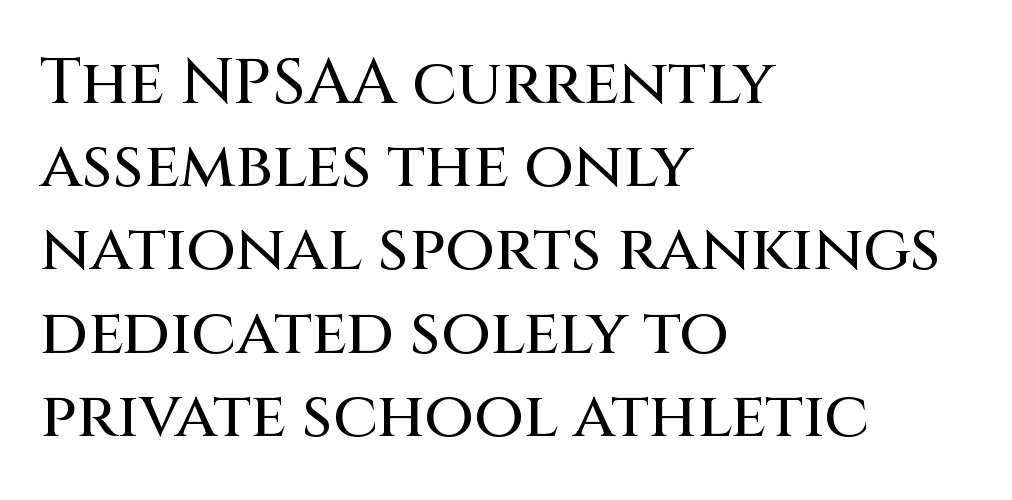
{"serif": "no", "italic": "no", "width": "normal", "stroke_contrast": "medium", "x_height": "large", "monospaced": "no", "underline": "no", "align": "left", "line_spacing": "normal", "line_spacing_ratio": 1.3, "letter_spacing": "normal", "letter_spacing_em": 0.0, "glyph_px": 64}
